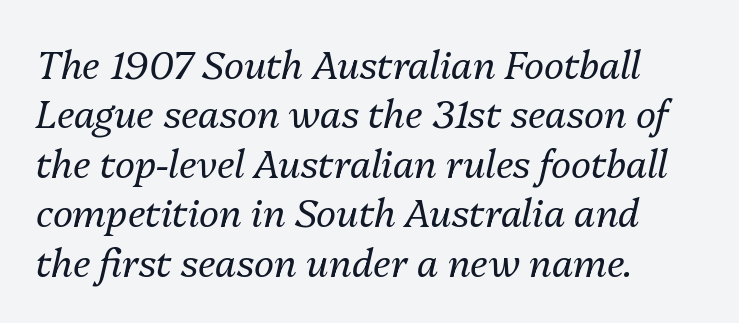
Q: Is the text bold? A: No.
Q: Is the text italic (slanted)? A: Yes, it leans right by about 13 degrees.
Q: Is the text underlined? A: No.
Q: How is the paragraph aligned? A: Left-aligned.
Q: Is the spacing between letters normal or unusually wide? A: Normal.
Q: Is the spacing between lines tight, normal or loose? A: Normal.
Q: Width (condensed, normal, or wide)? A: Normal.
Q: Stroke contrast? A: Medium.
Q: x-height? A: Medium.
Q: Monospaced? A: No.
